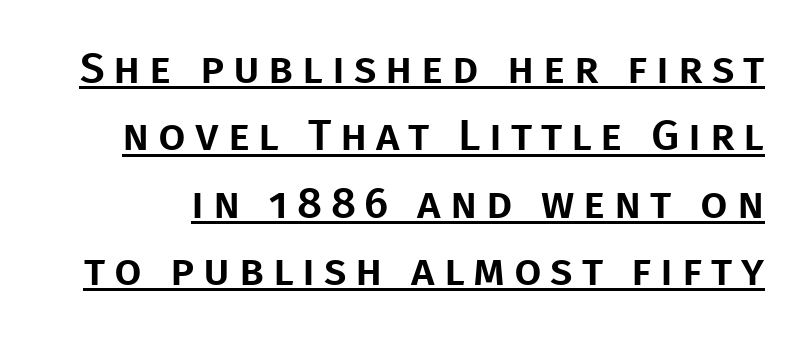
The image shows 44 px sans-serif type, upright; set normal line spacing (1.53x), unusually wide letter spacing (+0.2 em), underlined; low stroke contrast and a large x-height.
